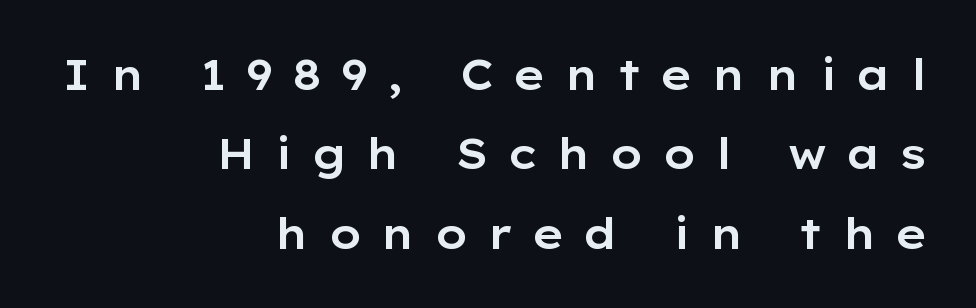
Q: Is the text italic (slanted)? A: No, it is upright.
Q: Is the typeface a serif or a sans-serif typeface? A: Sans-serif.
Q: Is the text underlined? A: No.
Q: How is the paragraph aligned? A: Right-aligned.
Q: Is the spacing between letters normal or unusually wide? A: Unusually wide.
Q: Width (condensed, normal, or wide)? A: Wide.
Q: Stroke contrast? A: Low.
Q: x-height? A: Medium.
Q: Monospaced? A: No.
